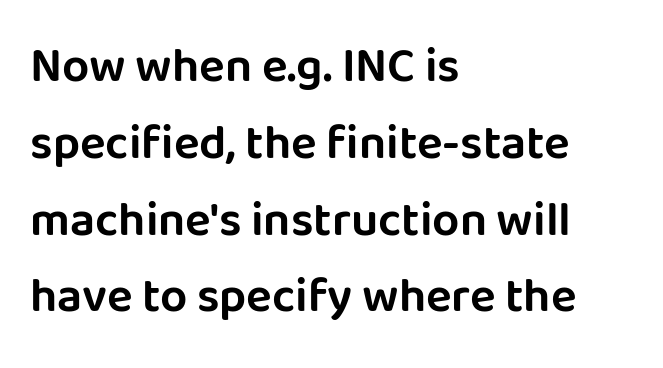
The image shows 48 px sans-serif type, upright; set left-aligned, normal line spacing (1.6x), normal letter spacing, not underlined; low stroke contrast and a large x-height.
